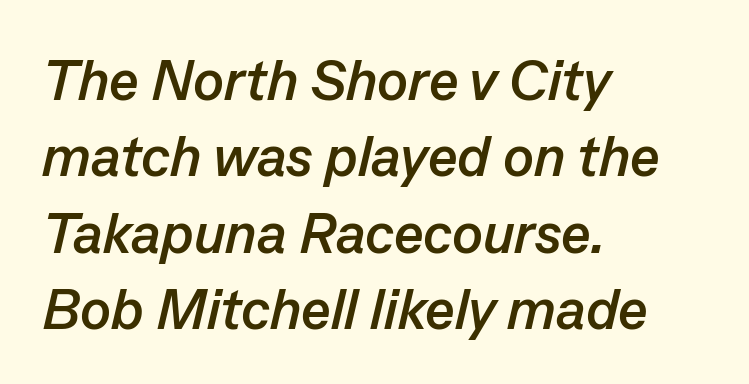
{"italic": "yes", "lean": "right", "slant_degrees": 13, "bold": "yes", "weight": "semibold", "width": "normal", "stroke_contrast": "low", "x_height": "medium", "monospaced": "no", "underline": "no", "align": "left", "line_spacing": "normal", "line_spacing_ratio": 1.34, "letter_spacing": "normal", "letter_spacing_em": 0.0, "glyph_px": 57}
